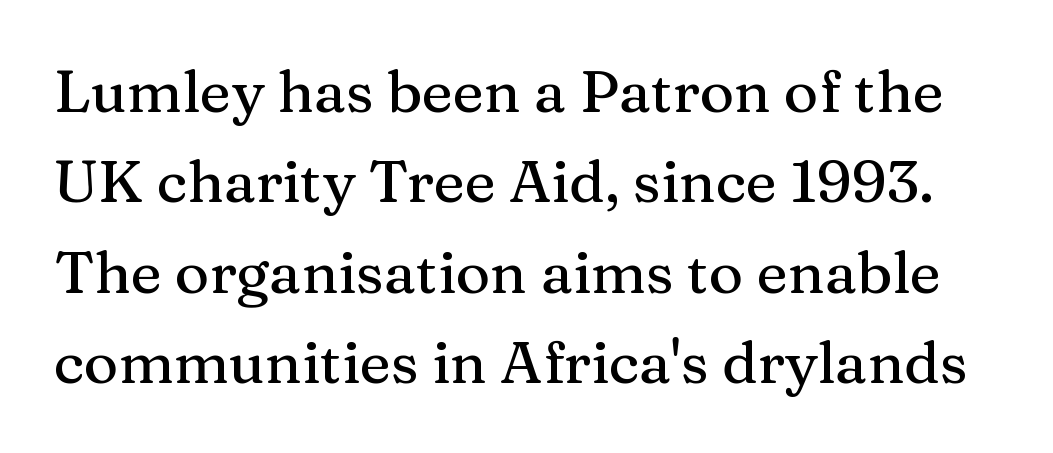
The image shows 59 px serif type, upright; set normal line spacing (1.53x), normal letter spacing, not underlined; medium stroke contrast and a medium x-height.
